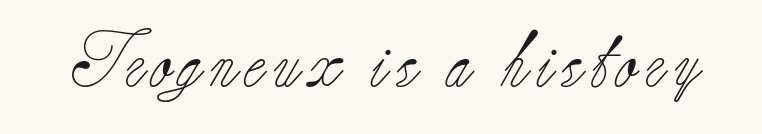
Q: Is the text bold? A: No.
Q: Is the text italic (slanted)? A: Yes.
Q: Is the typeface a serif or a sans-serif typeface? A: Serif.
Q: Is the text underlined? A: No.
Q: Width (condensed, normal, or wide)? A: Normal.
Q: Stroke contrast? A: Low.
Q: x-height? A: Small.
Q: Monospaced? A: No.
